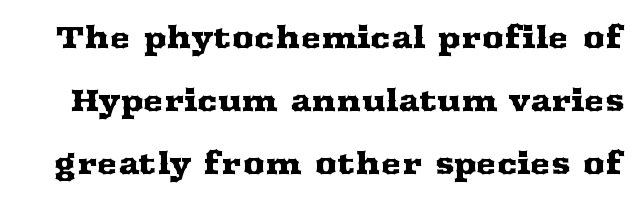
Q: Is the text italic (slanted)? A: No, it is upright.
Q: Is the typeface a serif or a sans-serif typeface? A: Serif.
Q: Is the text underlined? A: No.
Q: Is the spacing between letters normal or unusually wide? A: Normal.
Q: Is the spacing between lines tight, normal or loose? A: Loose.
Q: Width (condensed, normal, or wide)? A: Wide.
Q: Stroke contrast? A: Medium.
Q: x-height? A: Medium.
Q: Monospaced? A: No.
